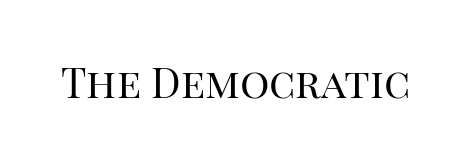
Q: Is the text bold? A: No.
Q: Is the text italic (slanted)? A: No, it is upright.
Q: Is the typeface a serif or a sans-serif typeface? A: Serif.
Q: Is the text underlined? A: No.
Q: Is the spacing between letters normal or unusually wide? A: Normal.
Q: Width (condensed, normal, or wide)? A: Normal.
Q: Stroke contrast? A: High.
Q: x-height? A: Large.
Q: Monospaced? A: No.
